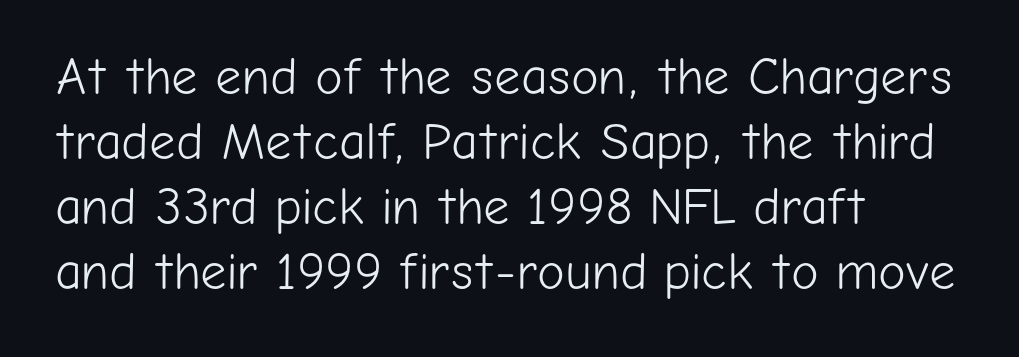
This rendering leaves character spacing at its baseline value. A typesetter would call this proportional, since set widths differ per character. Nobody drew a line under any word here. Vertical strokes here are truly vertical. Does the copy run flush right? No — it runs flush left.
